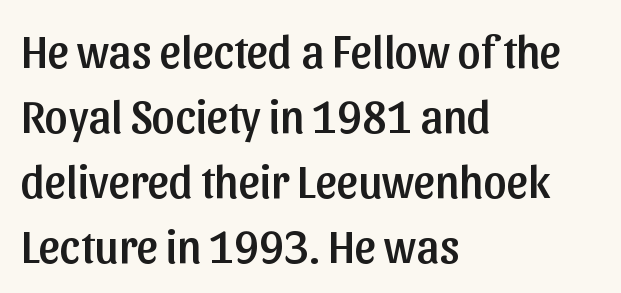
All the whitespace from short lines collects on the right. Do the letters lean? They stand straight. The string is rendered with underlining switched off. Stroke terminals: plain, sans-serif.
